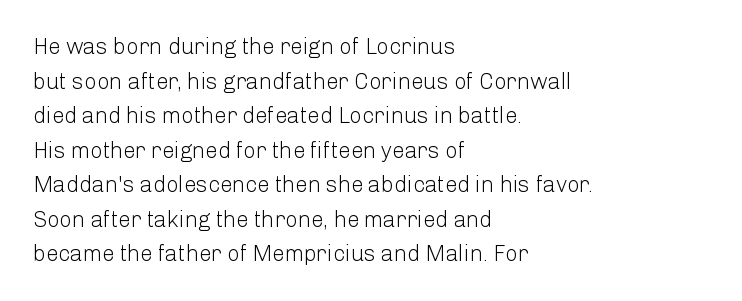
Which margin do the lines hug? The left one — the right edge is uneven. This is roman type, the default non-slanted kind. Summary of vertical rhythm: regular, with standard interline spacing. These glyphs show unthickened strokes, regular width or finer. The rendering keeps characters at their native spacing. The gap between lines stays unmarked.
